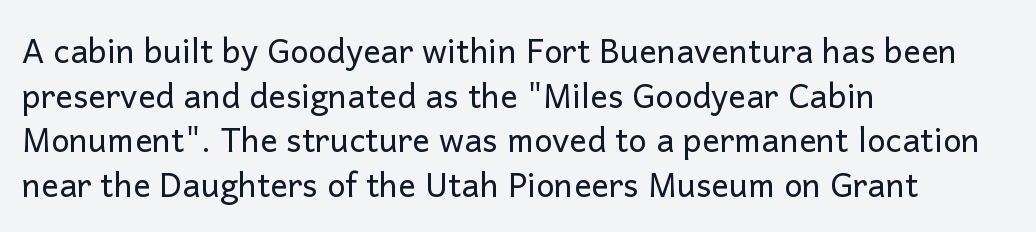
Vertically, the passage feels balanced, rows spaced as you'd expect. The strip under each line holds only bare page. Here the designer chose a conventional face with non-uniform glyph widths. Compared with typical body copy, the letter spacing here is the same. This sample uses a sans-serif face. A quiet, ordinary-to-light weight characterises the typeface.
